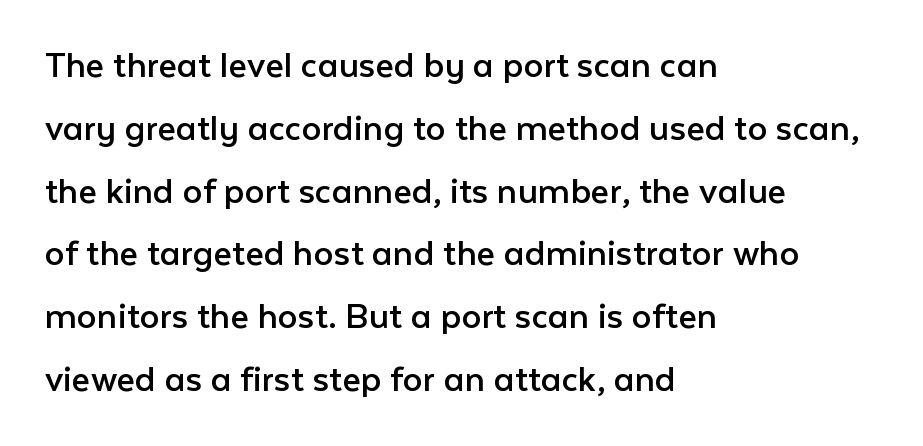
Q: Is the text bold? A: No.
Q: Is the text italic (slanted)? A: No, it is upright.
Q: Is the typeface a serif or a sans-serif typeface? A: Sans-serif.
Q: Is the text underlined? A: No.
Q: How is the paragraph aligned? A: Left-aligned.
Q: Is the spacing between letters normal or unusually wide? A: Normal.
Q: Is the spacing between lines tight, normal or loose? A: Normal.
Q: Width (condensed, normal, or wide)? A: Normal.
Q: Stroke contrast? A: Low.
Q: x-height? A: Medium.
Q: Monospaced? A: No.
